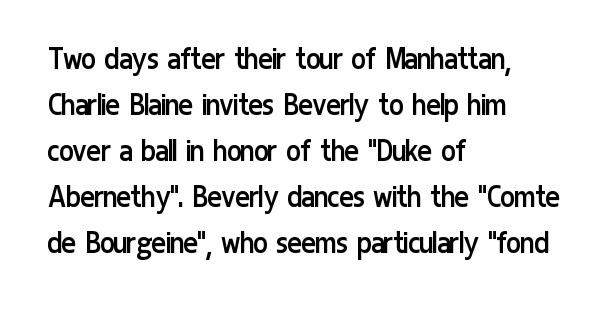
Note: no serifs on the glyphs. Think of a printed novel: that variable character pitch is what you see here. The letters stand straight up with perfectly vertical stems. The line-height multiplier appears to be the usual default. Which margin do the lines hug? The left one — the right edge is uneven. Observe the ordinary spacing: letters are neighbours, not strangers.
